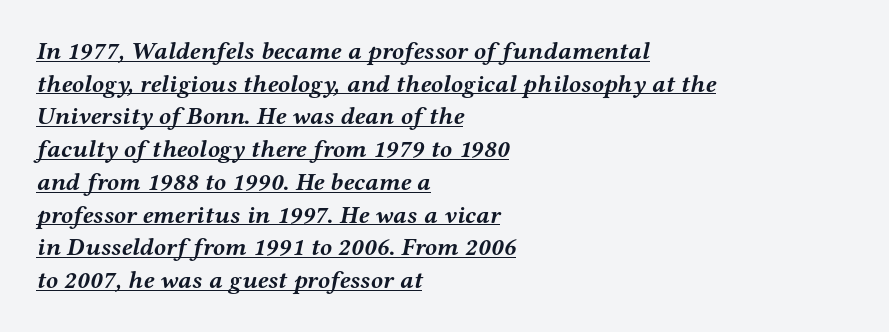
Q: Is the text bold? A: Yes.
Q: Is the text italic (slanted)? A: Yes, it leans right by about 12 degrees.
Q: Is the text underlined? A: Yes.
Q: How is the paragraph aligned? A: Left-aligned.
Q: Is the spacing between letters normal or unusually wide? A: Normal.
Q: Is the spacing between lines tight, normal or loose? A: Normal.
